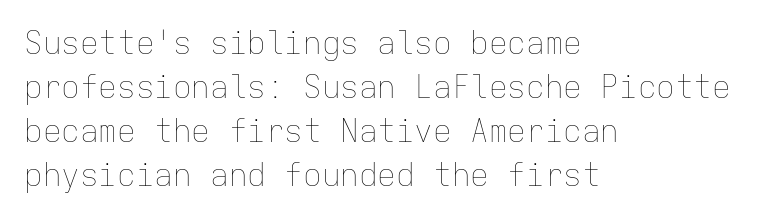
The image shows 31 px thin type, upright, monospaced; set left-aligned, normal line spacing (1.42x), normal letter spacing, not underlined; low stroke contrast and a medium x-height.
